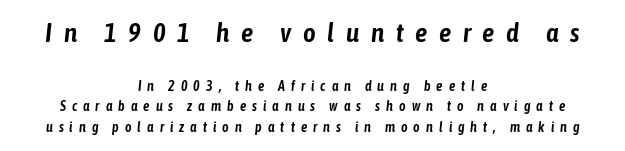
The image shows 27 px text type, italic (leaning right); set centered, normal line spacing (1.46x), unusually wide letter spacing (+0.43 em), not underlined; the first (top) block is 1.93x larger.
